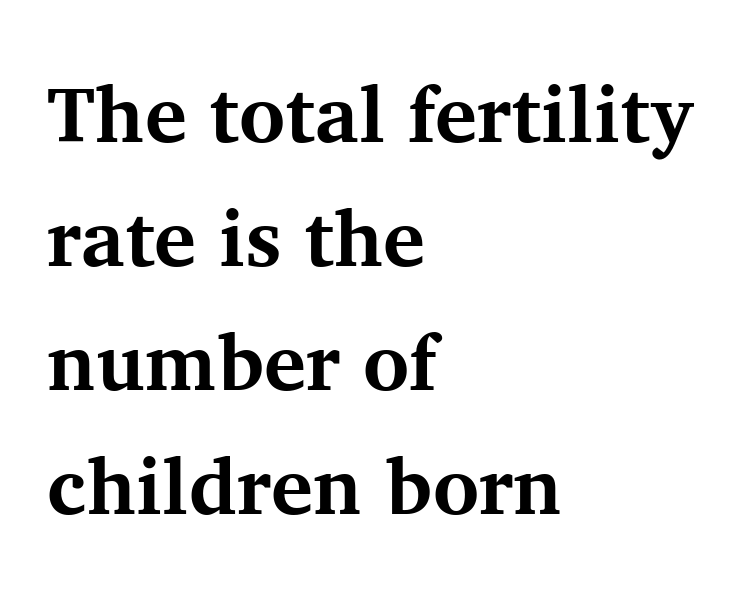
Q: Is the text bold? A: Yes.
Q: Is the text italic (slanted)? A: No, it is upright.
Q: Is the typeface a serif or a sans-serif typeface? A: Serif.
Q: Is the text underlined? A: No.
Q: How is the paragraph aligned? A: Left-aligned.
Q: Is the spacing between letters normal or unusually wide? A: Normal.
Q: Is the spacing between lines tight, normal or loose? A: Normal.
Q: Width (condensed, normal, or wide)? A: Normal.
Q: Stroke contrast? A: Medium.
Q: x-height? A: Medium.
Q: Monospaced? A: No.
